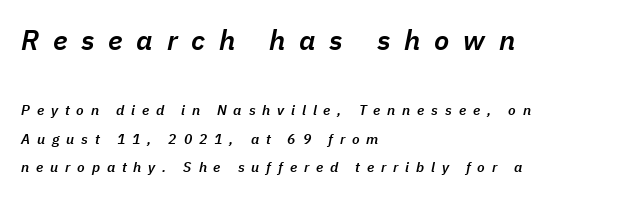
Q: Is the text bold? A: Semi-bold.
Q: Is the text italic (slanted)? A: Yes, it leans right by about 11 degrees.
Q: Is the text underlined? A: No.
Q: How is the paragraph aligned? A: Left-aligned.
Q: Is the spacing between letters normal or unusually wide? A: Unusually wide.
Q: Is the spacing between lines tight, normal or loose? A: Loose.
Q: Which block of text is set in a larger size, the first (top) or the second (bottom)? A: The first (top) one.
Q: Width (condensed, normal, or wide)? A: Normal.
Q: Stroke contrast? A: Low.
Q: x-height? A: Medium.
Q: Monospaced? A: No.
